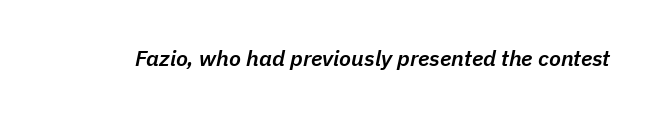
The image shows 22 px text type, italic (leaning right); set normal letter spacing, not underlined.
